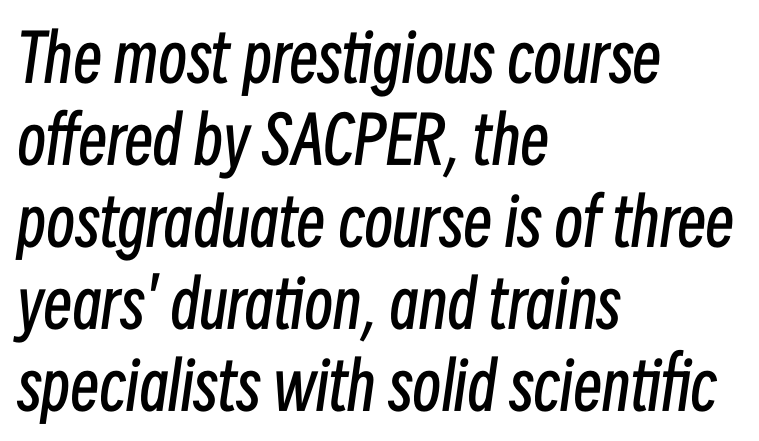
Q: Is the text bold? A: No.
Q: Is the text italic (slanted)? A: Yes, it leans right by about 8 degrees.
Q: Is the text underlined? A: No.
Q: How is the paragraph aligned? A: Left-aligned.
Q: Is the spacing between letters normal or unusually wide? A: Normal.
Q: Is the spacing between lines tight, normal or loose? A: Normal.
Q: Width (condensed, normal, or wide)? A: Condensed.
Q: Stroke contrast? A: Low.
Q: x-height? A: Medium.
Q: Monospaced? A: No.
